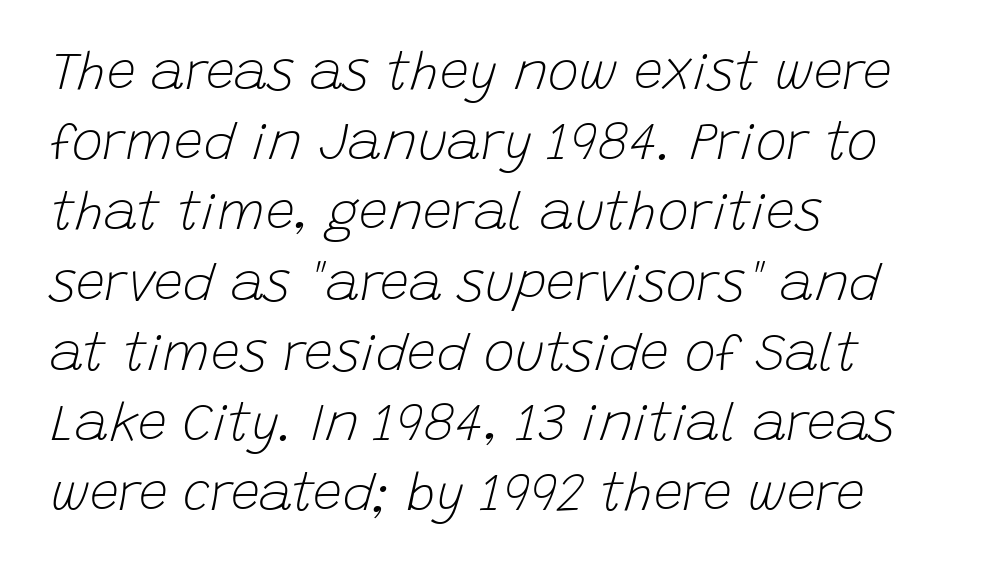
Slanted lettering throughout. Horizontal bands of white between lines are of average thickness. The letters sit at their default tracking, neither squeezed nor spread. Character widths vary here, with narrow letters taking less room than wide ones. Check the space under the baseline: it is left empty. The lines in this sample share a left origin and differ only in where they stop.
